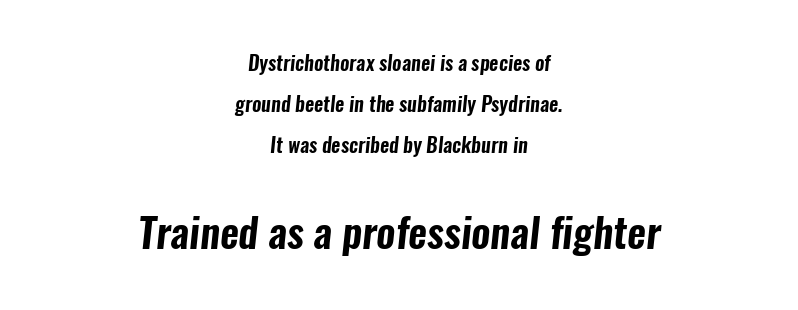
The image shows 41 px condensed sans-serif type; set centered, loose line spacing (2.04x), normal letter spacing, not underlined; the second (bottom) block is 2.05x larger; low stroke contrast and a medium x-height.
